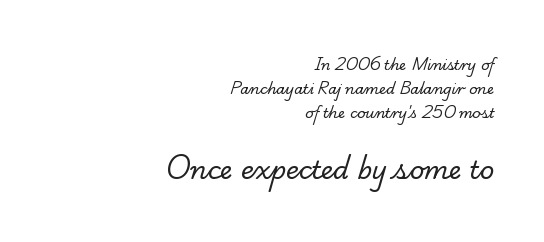
Q: Is the text bold? A: No.
Q: Is the text underlined? A: No.
Q: How is the paragraph aligned? A: Right-aligned.
Q: Is the spacing between letters normal or unusually wide? A: Normal.
Q: Which block of text is set in a larger size, the first (top) or the second (bottom)? A: The second (bottom) one.
